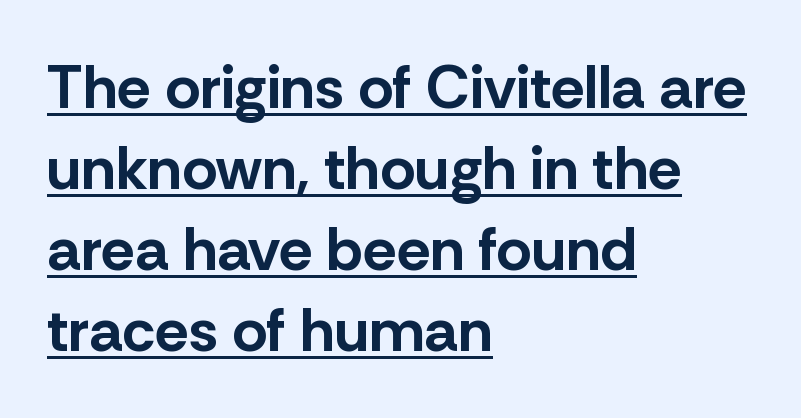
The image shows 61 px bold sans-serif type, upright; set left-aligned, normal line spacing (1.33x), normal letter spacing, underlined; low stroke contrast and a medium x-height.
